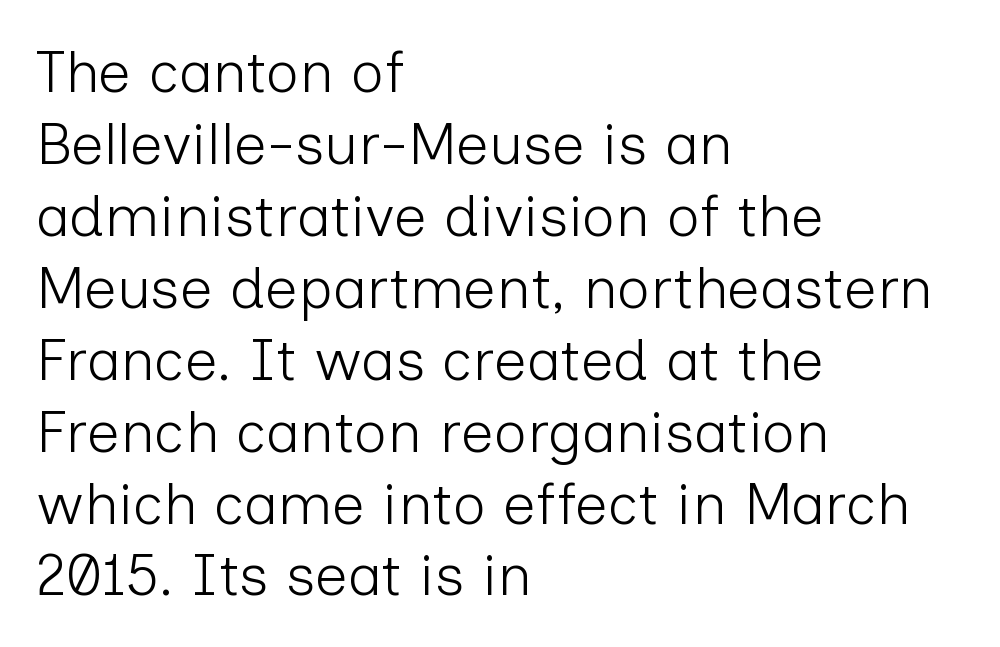
The letters advance in unequal steps, a hallmark of proportional type. The type sits square on the baseline with zero lean. Counters stay open thanks to moderate or lighter strokes. Casual observation: everything's shoved over to the left.
